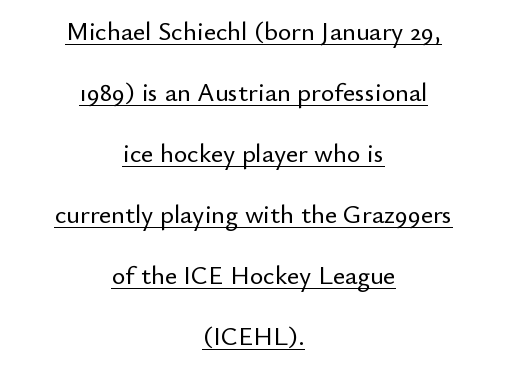
Q: Is the text italic (slanted)? A: No, it is upright.
Q: Is the text underlined? A: Yes.
Q: How is the paragraph aligned? A: Centered.
Q: Is the spacing between letters normal or unusually wide? A: Normal.
Q: Is the spacing between lines tight, normal or loose? A: Loose.
